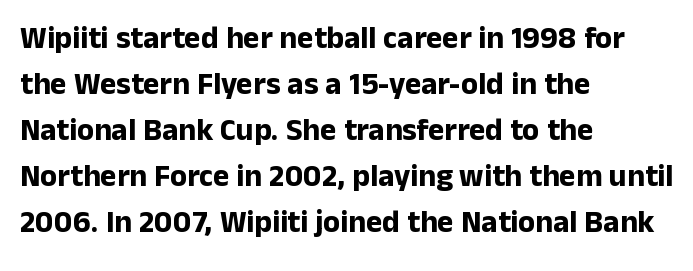
{"serif": "no", "italic": "no", "bold": "yes", "weight": "bold", "width": "normal", "stroke_contrast": "low", "x_height": "medium", "monospaced": "no", "underline": "no", "align": "left", "line_spacing": "normal", "line_spacing_ratio": 1.48, "letter_spacing": "normal", "letter_spacing_em": 0.0, "glyph_px": 31}
